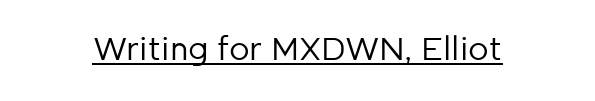
The image shows 32 px regular-weight sans-serif type, upright; set normal letter spacing, underlined; low stroke contrast and a medium x-height.
